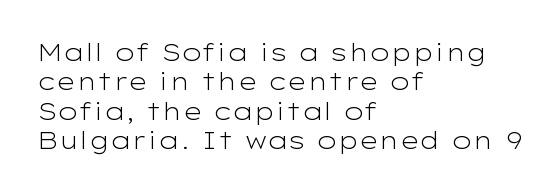
The image shows 24 px text type, upright; set left-aligned, line spacing 1.22x, normal letter spacing, not underlined.
